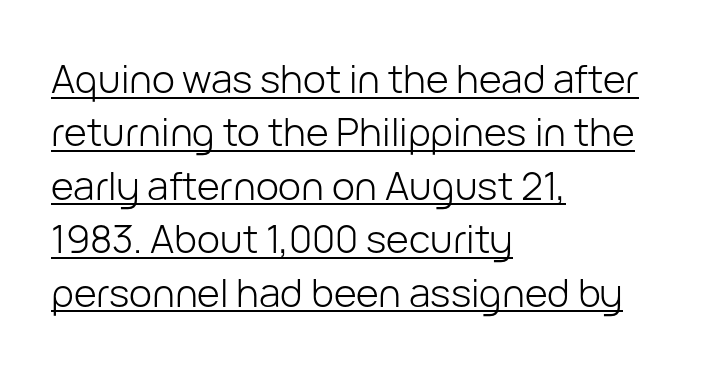
Weight: in the light-to-regular range. The passage shown has conventional tracking throughout. Somebody hit Ctrl+U on this one — the words are underlined. The lines are quadded left. Line spacing here is normal. Character widths vary here, with narrow letters taking less room than wide ones.
